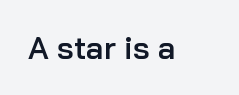
The space directly below the letters is spotless. The letters advance in unequal steps, a hallmark of proportional type. Look at the stroke-to-counter ratio: somewhat heavy, a semibold. Glyph-to-glyph distance matches everyday printed text.
